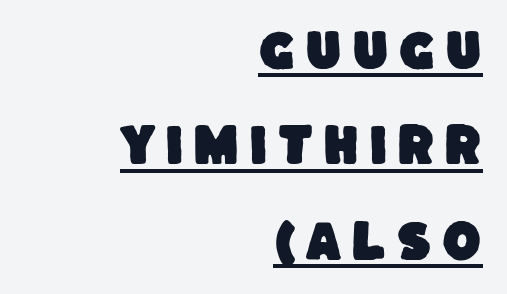
{"serif": "no", "width": "normal", "stroke_contrast": "low", "x_height": "large", "monospaced": "no", "underline": "yes", "align": "right", "line_spacing": "loose", "line_spacing_ratio": 2.12, "letter_spacing": "wide", "letter_spacing_em": 0.21, "glyph_px": 45}
